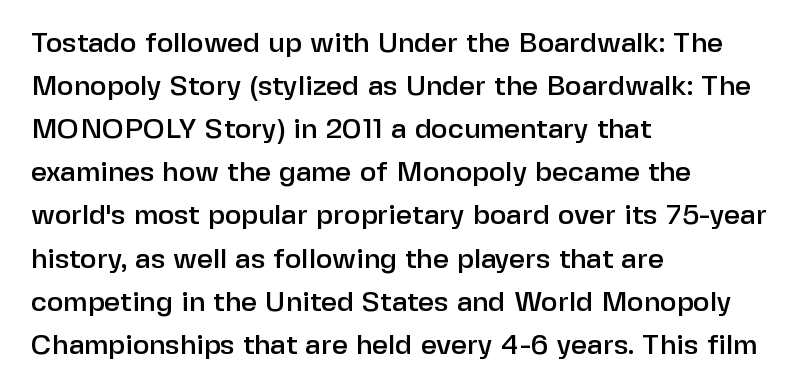
The image shows 28 px sans-serif type, upright; set left-aligned, normal line spacing (1.54x), normal letter spacing, not underlined; low stroke contrast and a medium x-height.
